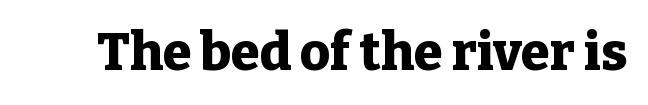
{"serif": "yes", "italic": "no", "bold": "yes", "weight": "heavy", "width": "normal", "stroke_contrast": "low", "x_height": "medium", "monospaced": "no", "underline": "no", "letter_spacing": "normal", "letter_spacing_em": 0.0, "glyph_px": 52}
